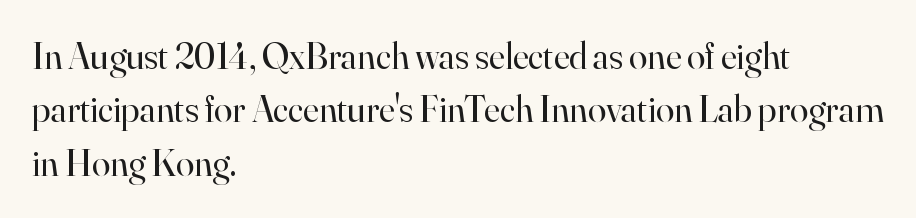
This sample uses a serif face. Compared with typical body copy, the letter spacing here is the same. Summary of weight: not heavy and not bold. Posture: straight, roman, zero tilt. Leftover space on each line is placed entirely after the last word.
